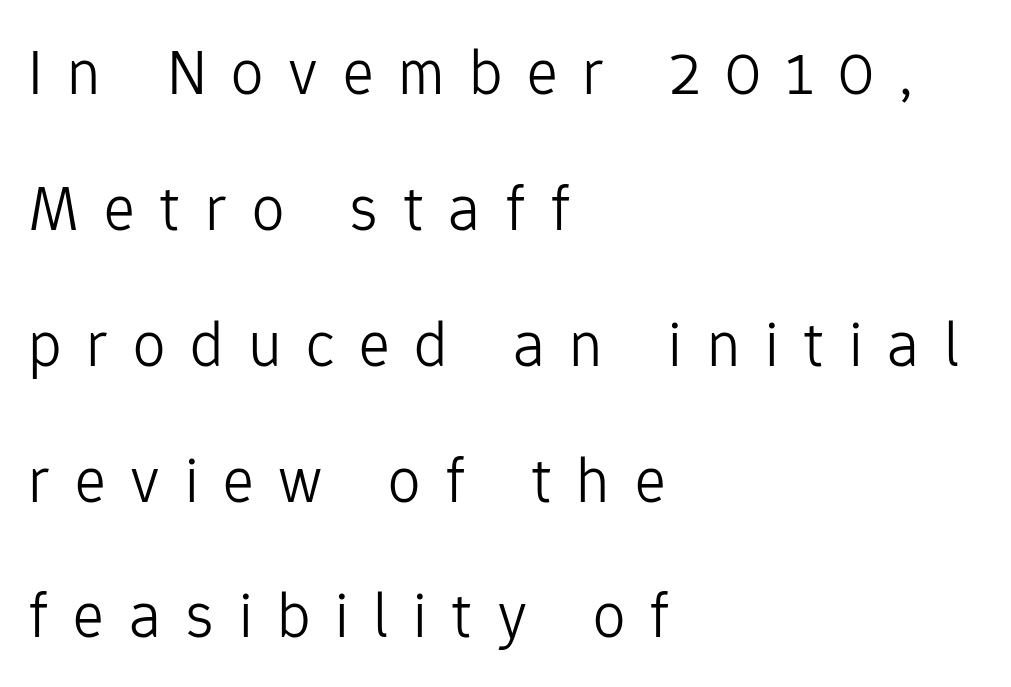
These lines stack with their left ends in a neat column. Descender tails drop into unmarked territory. The leading is generous, giving the passage an open texture. Ascenders rise straight up at ninety degrees. Spacing between characters has been opened up far beyond the box default.
